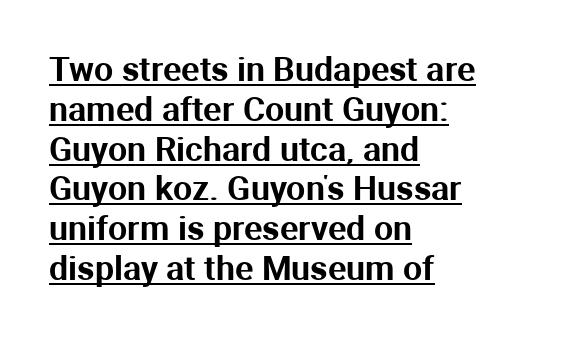
{"serif": "no", "italic": "no", "width": "normal", "stroke_contrast": "medium", "x_height": "medium", "monospaced": "no", "underline": "yes", "align": "left", "line_spacing_ratio": 1.17, "letter_spacing": "normal", "letter_spacing_em": 0.0, "glyph_px": 34}
